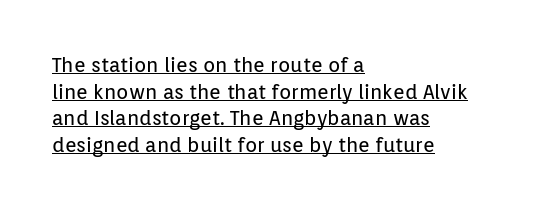
The image shows 20 px text type, upright; set left-aligned, normal line spacing (1.33x), normal letter spacing, underlined.
